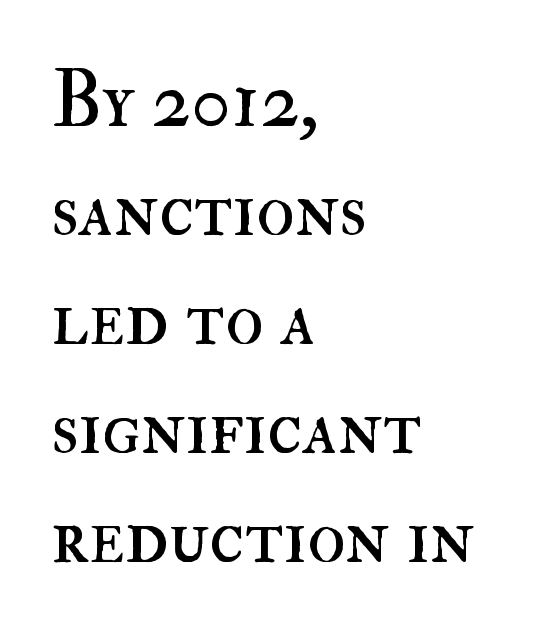
Successive baselines arrive at the customary interval. Honestly, there is no underline to notice here at all. The cut favours lightness, reaching ordinary text weight at its darkest. A typesetter would call this proportional, since set widths differ per character.
